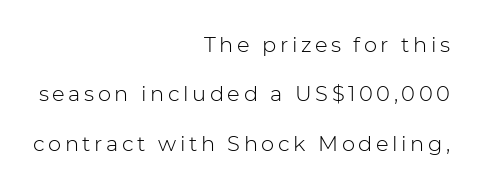
The image shows 21 px text type, upright; set right-aligned, loose line spacing (2.35x), not underlined.
